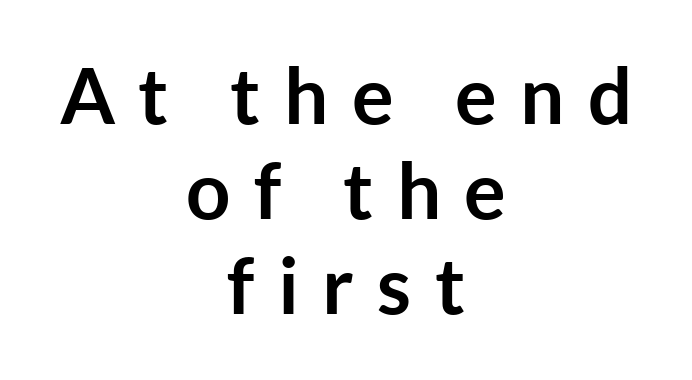
The image shows 78 px semibold sans-serif type, upright; set centered, line spacing 1.22x, unusually wide letter spacing (+0.3 em), not underlined; low stroke contrast and a medium x-height.
